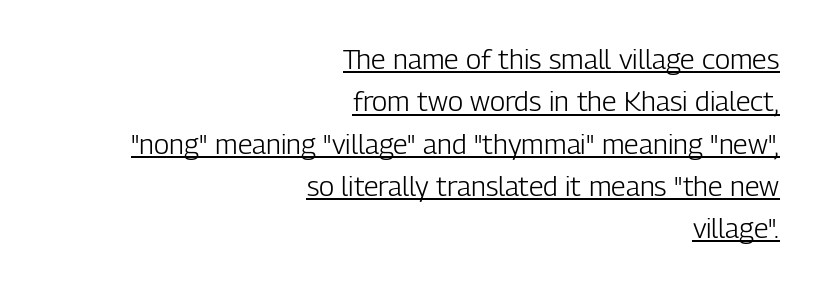
Q: Is the text bold? A: No.
Q: Is the text italic (slanted)? A: No, it is upright.
Q: Is the typeface a serif or a sans-serif typeface? A: Sans-serif.
Q: Is the text underlined? A: Yes.
Q: How is the paragraph aligned? A: Right-aligned.
Q: Is the spacing between letters normal or unusually wide? A: Normal.
Q: Is the spacing between lines tight, normal or loose? A: Normal.
Q: Width (condensed, normal, or wide)? A: Condensed.
Q: Stroke contrast? A: Low.
Q: x-height? A: Medium.
Q: Monospaced? A: No.
